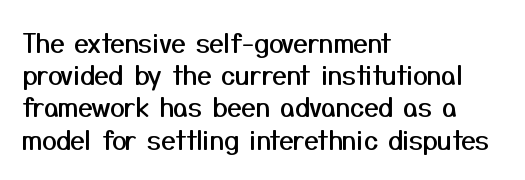
Q: Is the text italic (slanted)? A: No, it is upright.
Q: Is the text underlined? A: No.
Q: How is the paragraph aligned? A: Left-aligned.
Q: Is the spacing between letters normal or unusually wide? A: Normal.
